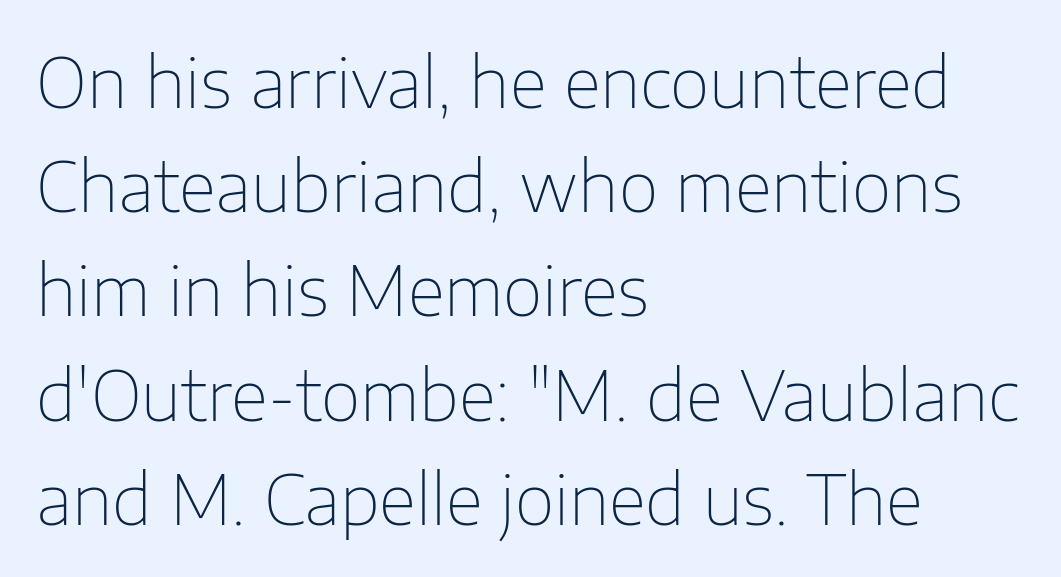
Q: Is the text bold? A: No.
Q: Is the text italic (slanted)? A: No, it is upright.
Q: Is the typeface a serif or a sans-serif typeface? A: Sans-serif.
Q: Is the text underlined? A: No.
Q: How is the paragraph aligned? A: Left-aligned.
Q: Is the spacing between letters normal or unusually wide? A: Normal.
Q: Is the spacing between lines tight, normal or loose? A: Normal.
Q: Width (condensed, normal, or wide)? A: Normal.
Q: Stroke contrast? A: Low.
Q: x-height? A: Medium.
Q: Monospaced? A: No.
